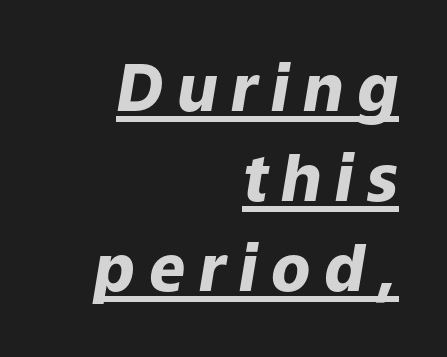
The image shows 64 px heavy type, italic (leaning right); set right-aligned, normal line spacing (1.41x), unusually wide letter spacing (+0.21 em), underlined; low stroke contrast and a medium x-height.
